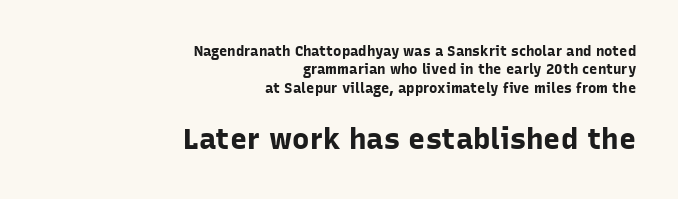
The image shows 29 px bold sans-serif type, upright; set right-aligned, normal line spacing (1.32x), normal letter spacing, not underlined; the second (bottom) block is 2.07x larger; low stroke contrast and a medium x-height.
